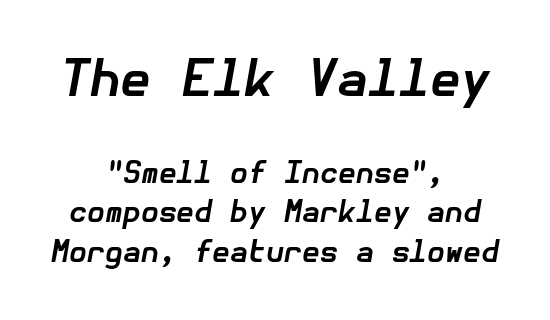
Q: Is the text bold? A: Yes.
Q: Is the text italic (slanted)? A: Yes, it leans right by about 10 degrees.
Q: Is the text underlined? A: No.
Q: How is the paragraph aligned? A: Centered.
Q: Is the spacing between letters normal or unusually wide? A: Normal.
Q: Is the spacing between lines tight, normal or loose? A: Normal.
Q: Which block of text is set in a larger size, the first (top) or the second (bottom)? A: The first (top) one.
Q: Width (condensed, normal, or wide)? A: Normal.
Q: Stroke contrast? A: Low.
Q: x-height? A: Medium.
